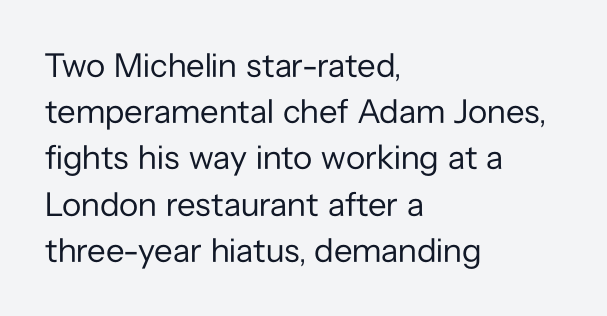
Stems and bowls with no extra thickness — not bold. A normal amount of white space separates one row of letters from the next. These lines are set flush left with a ragged right edge. Note the varied advance widths — an 'i' is clearly narrower than an 'm'. Observe the absence of serifs on each vertical stroke in this sample.
